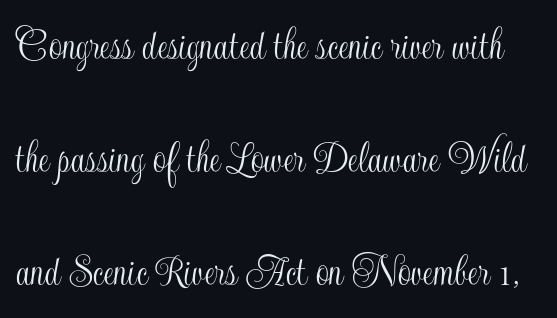
{"width": "condensed", "x_height": "small", "monospaced": "no", "underline": "no", "line_spacing": "loose", "line_spacing_ratio": 2.4, "letter_spacing": "normal", "letter_spacing_em": 0.0, "glyph_px": 47}
